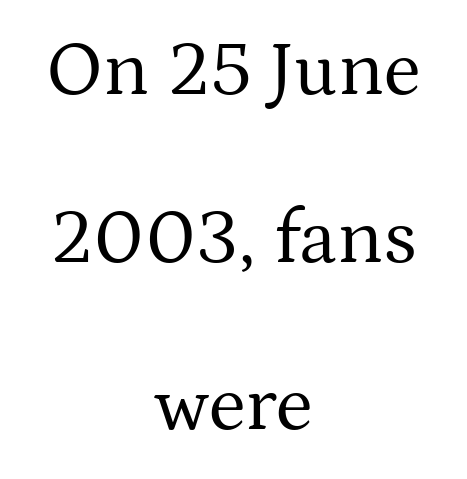
Typeset on center — no edge is straight. Nope, not italic — everything's standing straight. This sample has the flowing, uneven cadence of proportional lettering. Interline gaps are noticeably wide in this sample.
